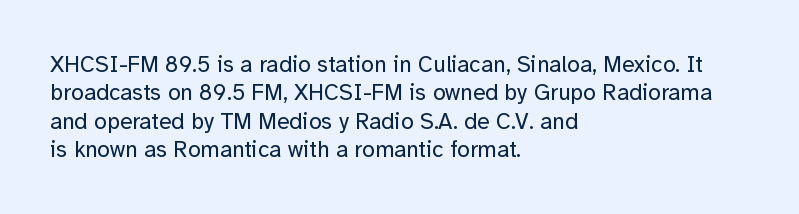
Nobody touched the tracking dial on this one. Visually the block forms a straight wall on the left and a jagged coastline on the right. Posture: upright roman. Beneath every word, the page is bare.
